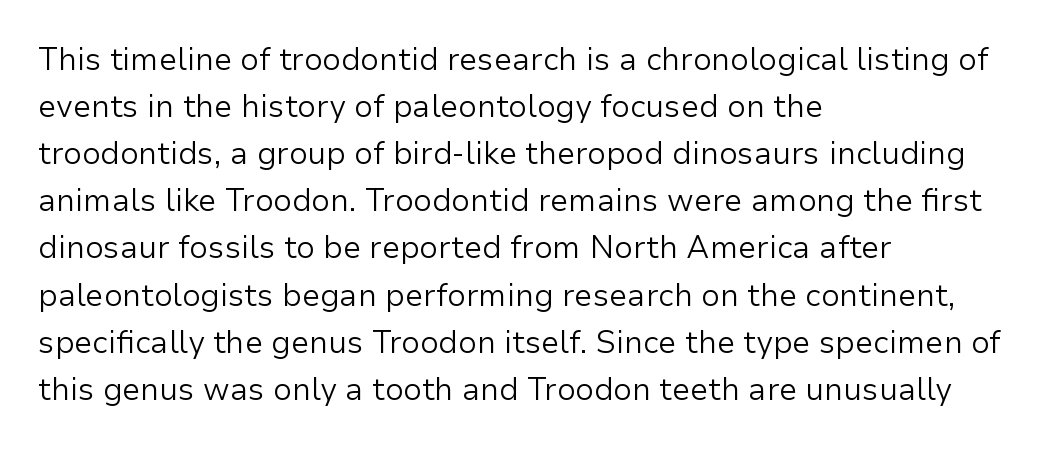
{"serif": "no", "italic": "no", "bold": "no", "weight": "light", "width": "normal", "stroke_contrast": "low", "x_height": "medium", "monospaced": "no", "underline": "no", "align": "left", "line_spacing": "normal", "line_spacing_ratio": 1.52, "letter_spacing": "normal", "letter_spacing_em": 0.0, "glyph_px": 31}
